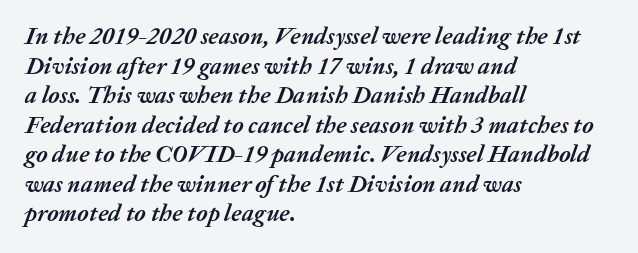
Q: Is the text bold? A: Yes.
Q: Is the text italic (slanted)? A: Yes, it leans right by about 20 degrees.
Q: Is the text underlined? A: No.
Q: How is the paragraph aligned? A: Left-aligned.
Q: Is the spacing between letters normal or unusually wide? A: Normal.
